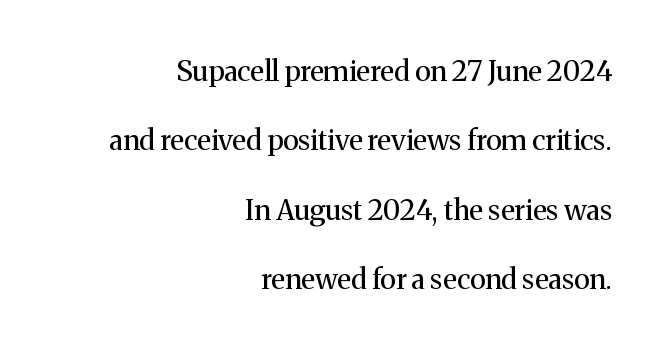
Stems here are at most as thick as an everyday book face. When letters stand straight like this, we call the style roman or upright. Letter spacing: default. Stroke terminals: seriffed. Is this a fixed-width face? No — the glyphs have proportional, varying widths. Beneath every word, the page is bare.
